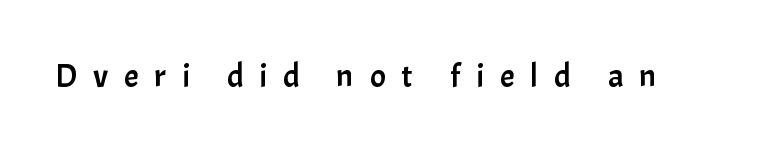
Q: Is the text italic (slanted)? A: No, it is upright.
Q: Is the typeface a serif or a sans-serif typeface? A: Sans-serif.
Q: Is the text underlined? A: No.
Q: Is the spacing between letters normal or unusually wide? A: Unusually wide.
Q: Width (condensed, normal, or wide)? A: Normal.
Q: Stroke contrast? A: Low.
Q: x-height? A: Medium.
Q: Monospaced? A: No.
